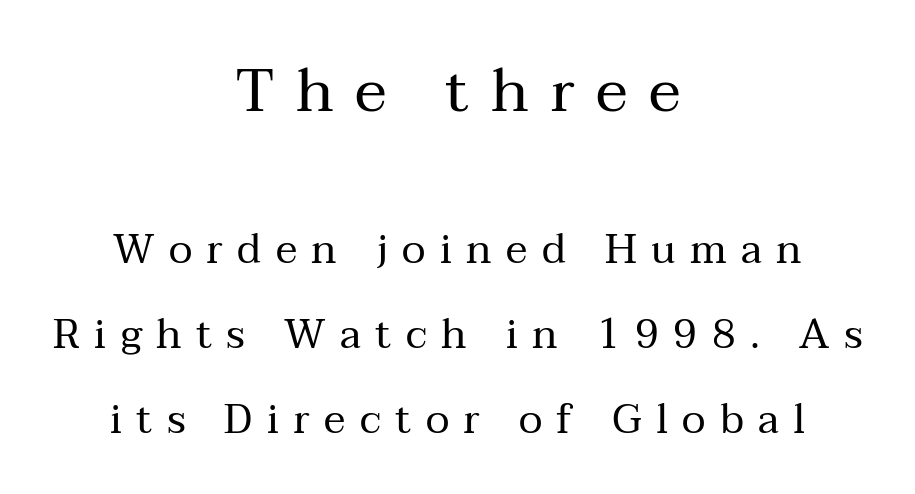
Q: Is the text bold? A: No.
Q: Is the text italic (slanted)? A: No, it is upright.
Q: Is the typeface a serif or a sans-serif typeface? A: Serif.
Q: Is the text underlined? A: No.
Q: How is the paragraph aligned? A: Centered.
Q: Is the spacing between letters normal or unusually wide? A: Unusually wide.
Q: Is the spacing between lines tight, normal or loose? A: Loose.
Q: Which block of text is set in a larger size, the first (top) or the second (bottom)? A: The first (top) one.
Q: Width (condensed, normal, or wide)? A: Normal.
Q: Stroke contrast? A: Medium.
Q: x-height? A: Medium.
Q: Monospaced? A: No.
